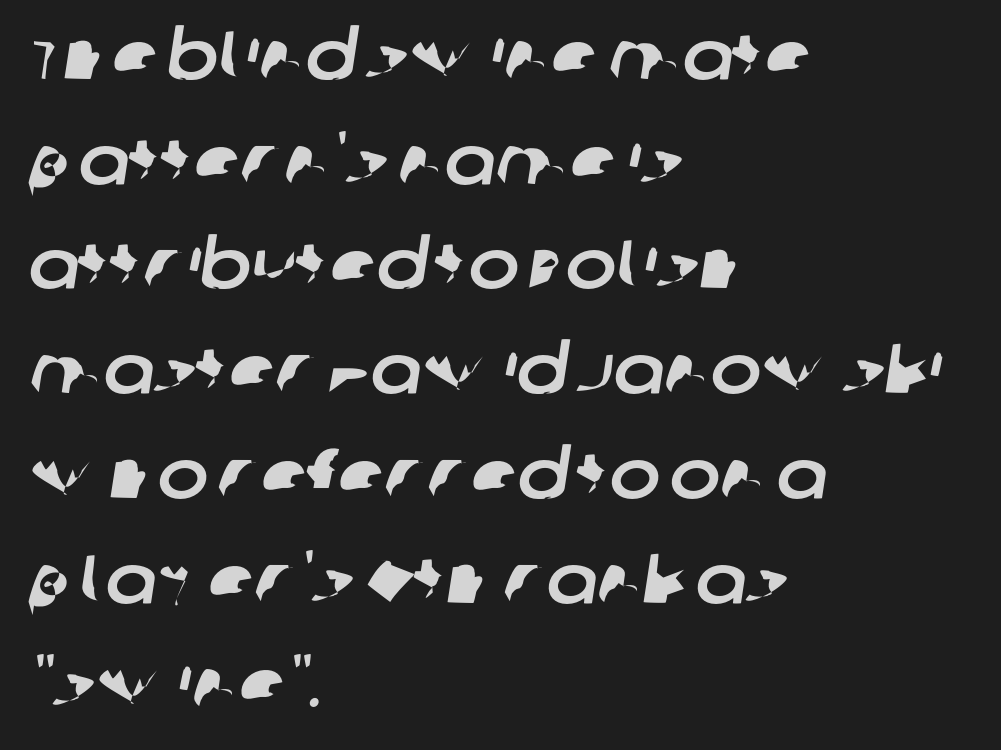
The text was rendered using a sans face with plain stroke endings. These lines keep a tight, regular rhythm from letter to letter. Beneath every word, the page is bare. Interline gaps are of average width in this sample. Here the designer chose a conventional face with non-uniform glyph widths. Notice how the passage keeps a crisp vertical edge on the left only.
